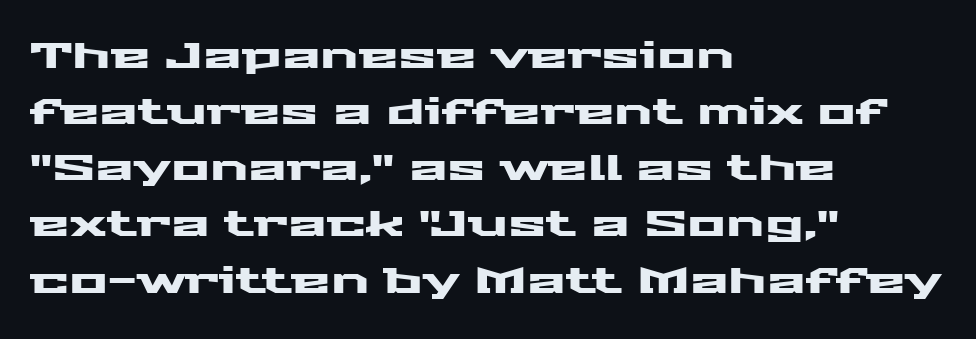
The image shows 36 px wide sans-serif type, upright; set left-aligned, normal line spacing (1.56x), normal letter spacing, not underlined; medium stroke contrast and a medium x-height.
